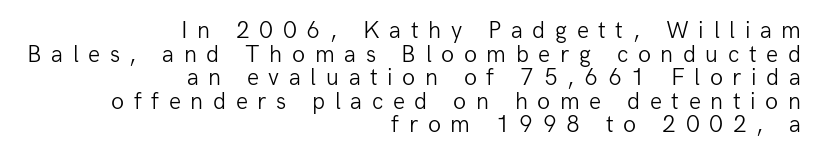
{"italic": "no", "bold": "no", "underline": "no", "align": "right", "line_spacing": "tight", "line_spacing_ratio": 0.98, "letter_spacing": "wide", "letter_spacing_em": 0.4, "glyph_px": 24}
